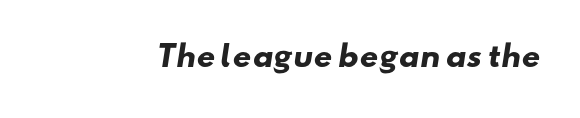
The image shows 29 px heavy, wide sans-serif type; set normal letter spacing, not underlined; low stroke contrast and a small x-height.
